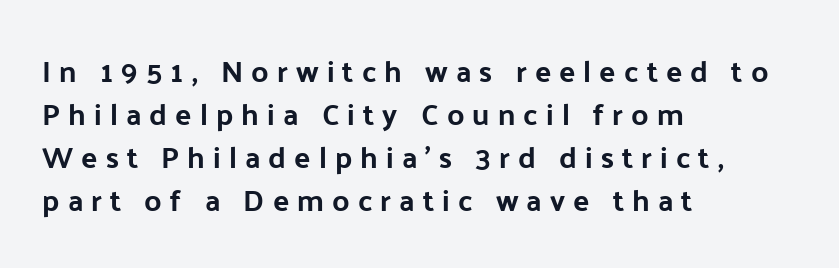
The baseline area is clear. What's the leading like? Ordinary, nothing unusual. Alignment: flush left. This sample uses an upright cut, with every glyph sitting square on the baseline. A typesetter would call this heavily tracked-out type. The passage shown is typed in a proportional face where columns would drift.
